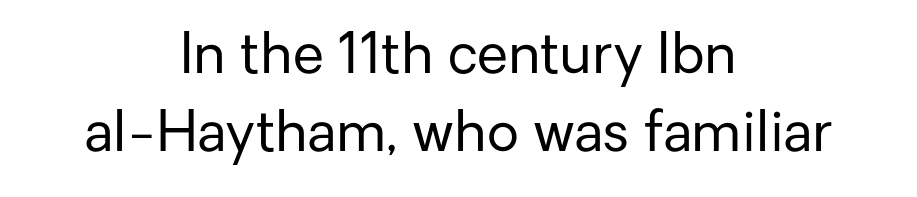
The paragraph has two soft edges and a firm central axis. The passage shown is not underscored anywhere. The rendering shows plain stroke endings on the letterforms — a sans-serif design. Spacing verdict: proportional, widths tailored to each character. This block has exactly the height ordinary leading produces.
